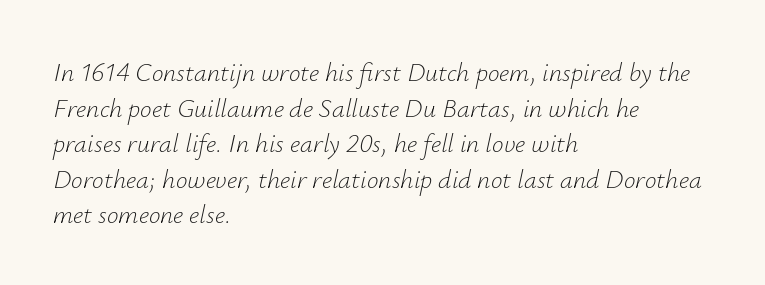
Q: Is the text bold? A: No.
Q: Is the text italic (slanted)? A: Yes, it leans right by about 12 degrees.
Q: Is the text underlined? A: No.
Q: How is the paragraph aligned? A: Left-aligned.
Q: Is the spacing between letters normal or unusually wide? A: Normal.
Q: Is the spacing between lines tight, normal or loose? A: Normal.
